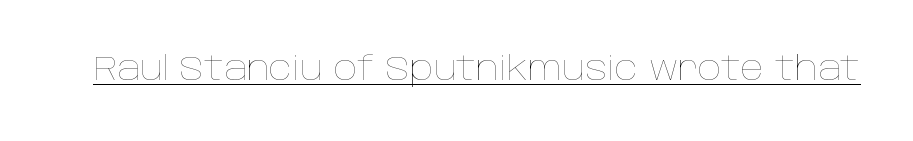
Is the type heavy? It reads as light-to-regular instead. Each letter keeps its own natural width here, so spacing adapts to shape. Somebody hit Ctrl+U on this one — the words are underlined. Compared with typical body copy, the letter spacing here is the same.
